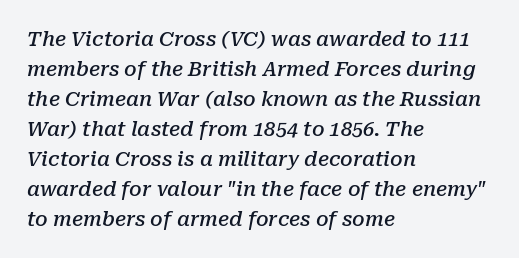
The image shows 20 px text type, italic (leaning right); set left-aligned, normal line spacing (1.5x), normal letter spacing, not underlined.
